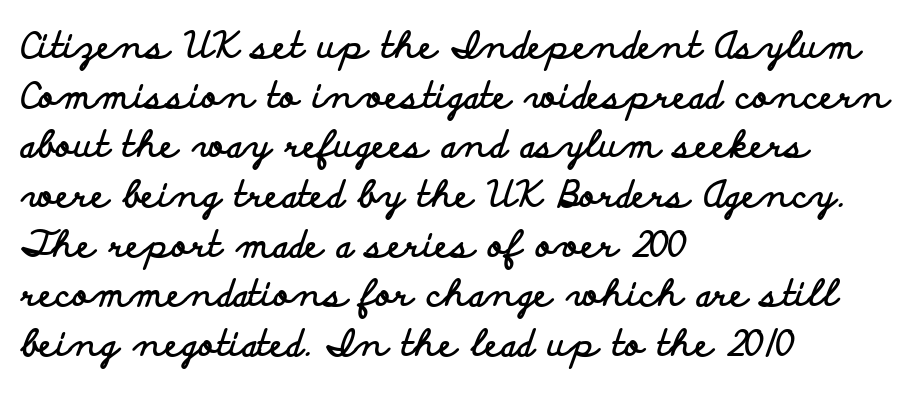
Q: Is the text bold? A: Yes.
Q: Is the text italic (slanted)? A: Yes.
Q: Is the typeface a serif or a sans-serif typeface? A: Sans-serif.
Q: Is the text underlined? A: No.
Q: How is the paragraph aligned? A: Left-aligned.
Q: Is the spacing between letters normal or unusually wide? A: Normal.
Q: Is the spacing between lines tight, normal or loose? A: Normal.
Q: Width (condensed, normal, or wide)? A: Wide.
Q: Stroke contrast? A: Low.
Q: x-height? A: Small.
Q: Monospaced? A: No.
